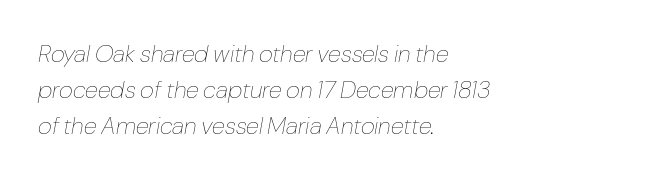
Bold? No — there's no thickening of the strokes. The tracking reads as untouched default to a designer's eye. A typesetter would call this leading conventional body-copy spacing. The specimen reads as italic at a glance.
